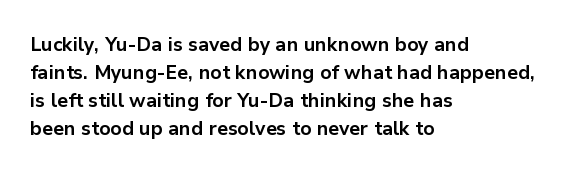
Its strokes are broad and dark, the hallmark of bold type. Plain, unruled lines of type. The paragraph shown leans on its left margin. Reading down the column, the eye jumps a familiar distance to each next line. Vertical strokes here are truly vertical.
